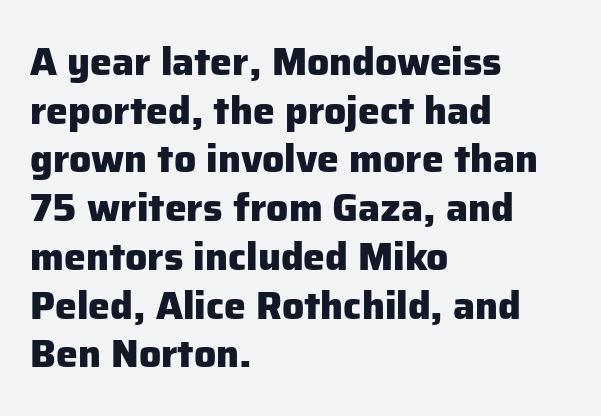
The space between consecutive lines is moderate. Check under the words: just untouched page. Nothing sits at the stroke ends, so this counts as sans-serif. Is there any slant? The stems are plumb. You could not count columns in this text — the font is proportionally spaced. I'd describe the lettering as bold — thick and assertive.
